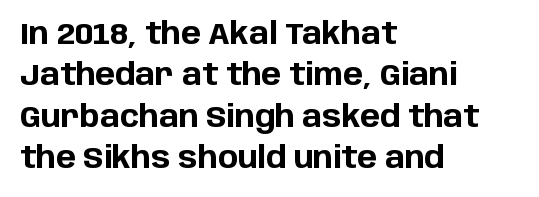
{"serif": "no", "italic": "no", "bold": "yes", "weight": "bold", "width": "normal", "stroke_contrast": "low", "x_height": "large", "monospaced": "no", "underline": "no", "align": "left", "line_spacing": "normal", "line_spacing_ratio": 1.38, "letter_spacing": "normal", "letter_spacing_em": 0.0, "glyph_px": 30}
